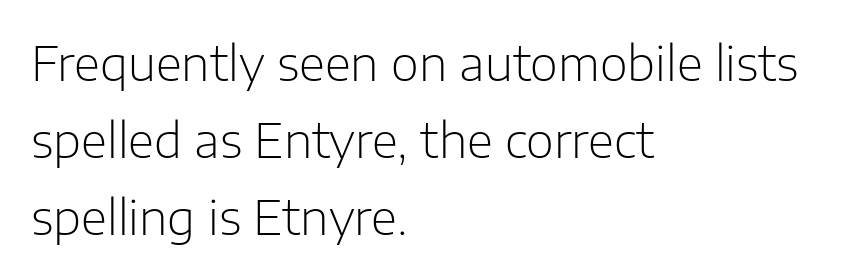
The letters sit at their default tracking, neither squeezed nor spread. The lines sit at an ordinary, default distance from one another. Check the space under the baseline: it is left empty. The specimen reads as upright at a glance.
